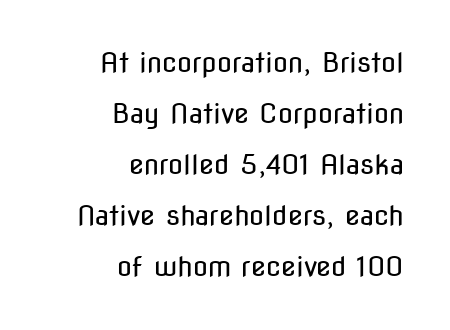
Q: Is the text bold? A: No.
Q: Is the text italic (slanted)? A: No, it is upright.
Q: Is the text underlined? A: No.
Q: How is the paragraph aligned? A: Right-aligned.
Q: Is the spacing between letters normal or unusually wide? A: Normal.
